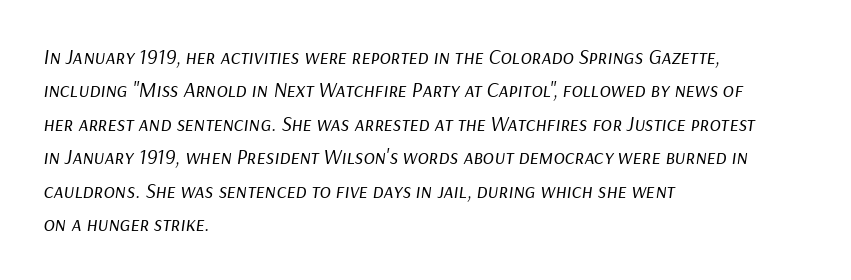
{"italic": "yes", "lean": "right", "slant_degrees": 9, "bold": "no", "underline": "no", "align": "left", "line_spacing": "normal", "line_spacing_ratio": 1.59, "letter_spacing": "normal", "letter_spacing_em": 0.0, "glyph_px": 21}
